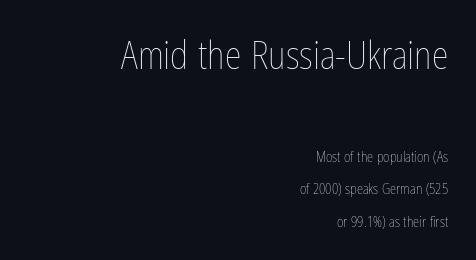
Q: Is the text bold? A: No.
Q: Is the text italic (slanted)? A: No, it is upright.
Q: Is the text underlined? A: No.
Q: How is the paragraph aligned? A: Right-aligned.
Q: Is the spacing between letters normal or unusually wide? A: Normal.
Q: Is the spacing between lines tight, normal or loose? A: Loose.
Q: Which block of text is set in a larger size, the first (top) or the second (bottom)? A: The first (top) one.
Q: Width (condensed, normal, or wide)? A: Condensed.
Q: Stroke contrast? A: Low.
Q: x-height? A: Medium.
Q: Monospaced? A: No.
